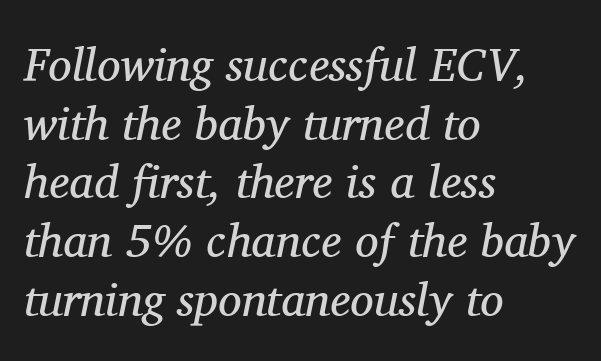
Observe the lean: these are italic letterforms. The passage shown is typed in a proportional face where columns would drift. The rendering uses a moderate line-height, typical for paragraphs. Beneath every word, the page is bare. Typeset ragged right — the left edge is the straight one.
